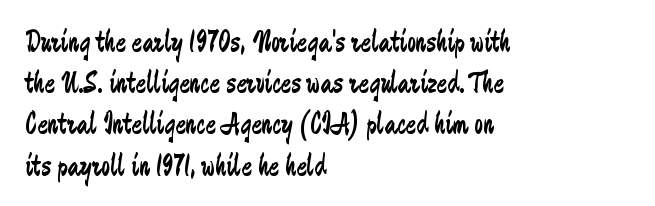
Q: Is the text bold? A: No.
Q: Is the text italic (slanted)? A: Yes.
Q: Is the typeface a serif or a sans-serif typeface? A: Sans-serif.
Q: Is the text underlined? A: No.
Q: How is the paragraph aligned? A: Left-aligned.
Q: Is the spacing between letters normal or unusually wide? A: Normal.
Q: Is the spacing between lines tight, normal or loose? A: Normal.
Q: Width (condensed, normal, or wide)? A: Condensed.
Q: Stroke contrast? A: Low.
Q: x-height? A: Medium.
Q: Monospaced? A: No.
